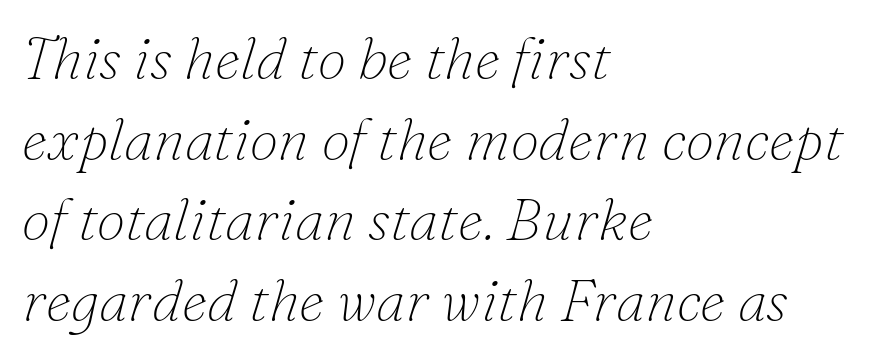
Q: Is the text bold? A: No.
Q: Is the text italic (slanted)? A: Yes, it leans right by about 16 degrees.
Q: Is the typeface a serif or a sans-serif typeface? A: Serif.
Q: Is the text underlined? A: No.
Q: How is the paragraph aligned? A: Left-aligned.
Q: Is the spacing between letters normal or unusually wide? A: Normal.
Q: Is the spacing between lines tight, normal or loose? A: Normal.
Q: Width (condensed, normal, or wide)? A: Normal.
Q: Stroke contrast? A: Low.
Q: x-height? A: Small.
Q: Monospaced? A: No.
